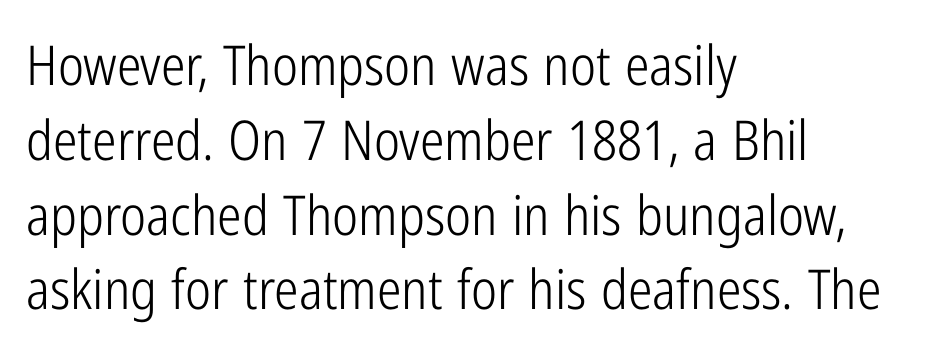
The image shows 55 px light, condensed sans-serif type, upright; set left-aligned, normal line spacing (1.36x), normal letter spacing, not underlined; low stroke contrast and a medium x-height.
